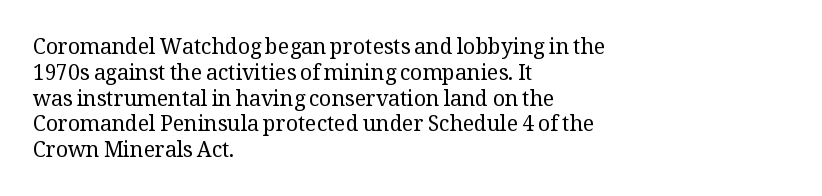
Visually the block forms a straight wall on the left and a jagged coastline on the right. This sample uses plain, unmodified letter spacing. The face looks like a standard text weight, possibly lighter. Check under the words: just untouched page. Does the lettering tilt? It doesn't — this is upright.
